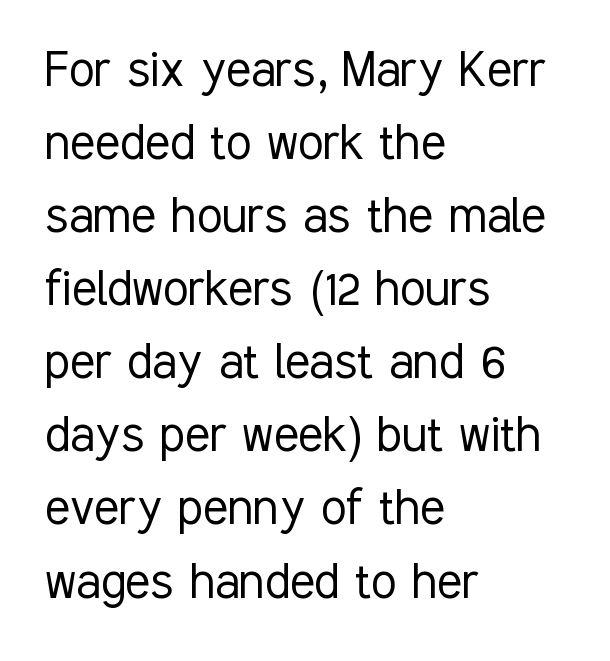
Q: Is the text bold? A: No.
Q: Is the text italic (slanted)? A: No, it is upright.
Q: Is the typeface a serif or a sans-serif typeface? A: Sans-serif.
Q: Is the text underlined? A: No.
Q: How is the paragraph aligned? A: Left-aligned.
Q: Is the spacing between letters normal or unusually wide? A: Normal.
Q: Is the spacing between lines tight, normal or loose? A: Normal.
Q: Width (condensed, normal, or wide)? A: Condensed.
Q: Stroke contrast? A: Low.
Q: x-height? A: Medium.
Q: Monospaced? A: No.
